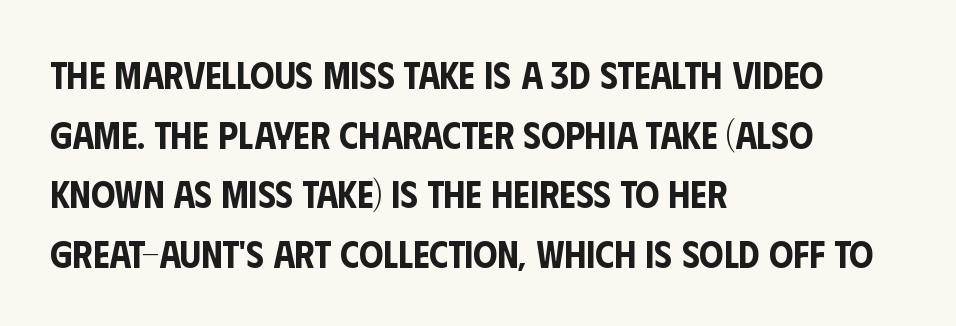
Is this a sans? Yes — the strokes have no serifs. Descenders hang freely into open space. Proportional: the letters do not fall into vertical columns. Rendered with straight, roman letterforms. Does the leading feel generous? No, just average. Line starts are locked; line ends wander.
